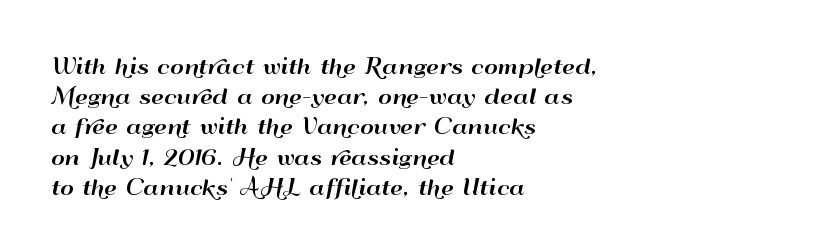
The image shows 21 px text type; set left-aligned, normal line spacing (1.44x), normal letter spacing, not underlined.
